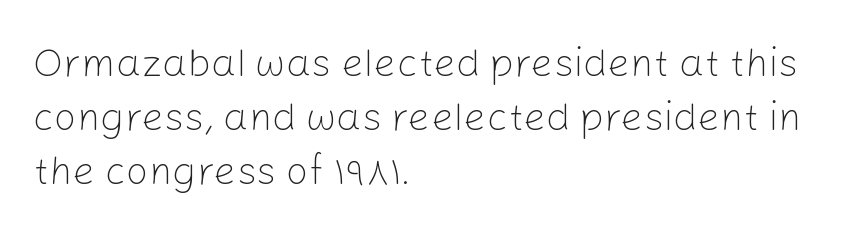
{"serif": "no", "italic": "no", "bold": "no", "weight": "light", "width": "normal", "stroke_contrast": "low", "x_height": "medium", "monospaced": "no", "underline": "no", "align": "left", "line_spacing": "normal", "line_spacing_ratio": 1.35, "letter_spacing": "normal", "letter_spacing_em": 0.0, "glyph_px": 40}
